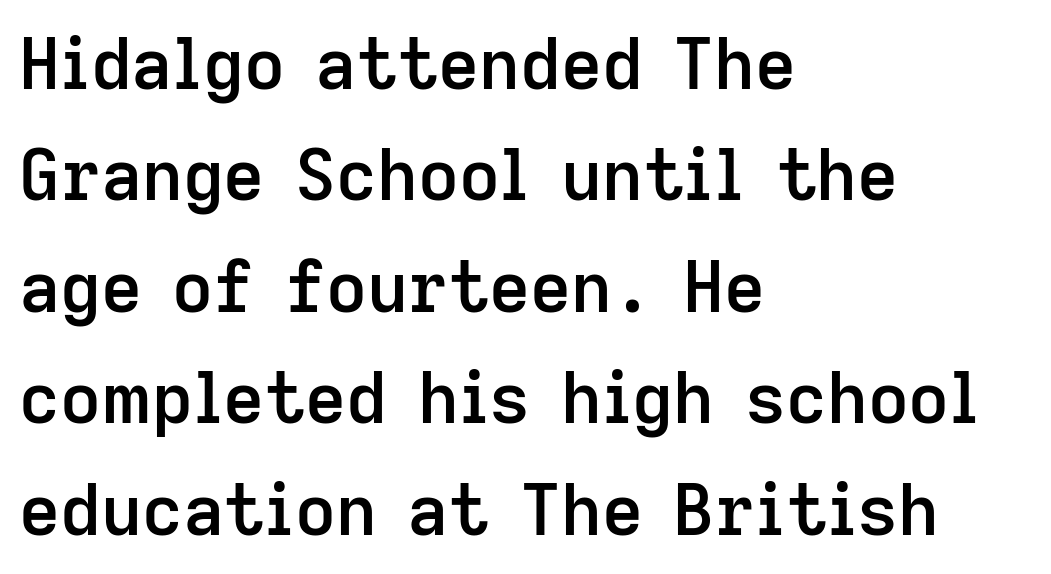
The image shows 71 px semibold sans-serif type, upright; set left-aligned, normal line spacing (1.57x), normal letter spacing, not underlined; low stroke contrast and a medium x-height.
